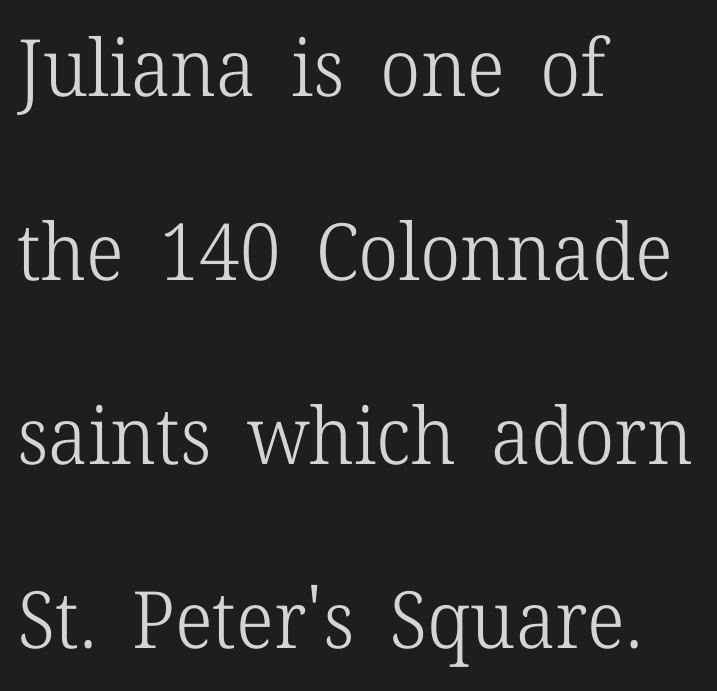
{"serif": "yes", "italic": "no", "bold": "no", "weight": "light", "width": "normal", "stroke_contrast": "low", "x_height": "medium", "monospaced": "no", "underline": "no", "align": "left", "line_spacing": "loose", "line_spacing_ratio": 2.33, "letter_spacing": "normal", "letter_spacing_em": 0.0, "glyph_px": 79}
